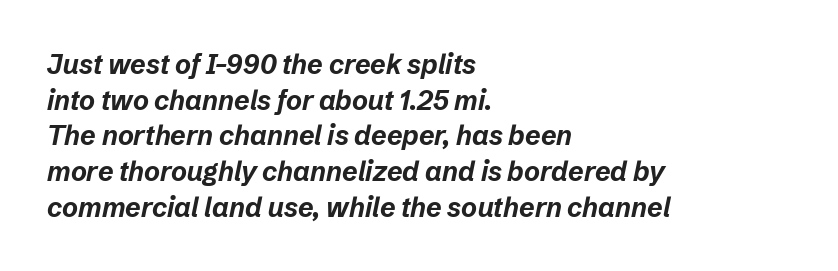
The image shows 27 px bold type, italic (leaning right); set left-aligned, normal line spacing (1.32x), normal letter spacing, not underlined.
